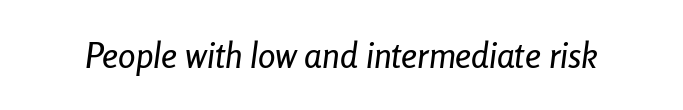
Style check: oblique. This rendering features lettering with no underline. A typesetter would call this proportional, since set widths differ per character. A typesetter would call this zero additional tracking.
